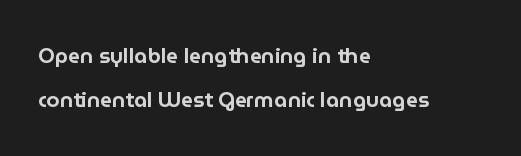
The line texture is even and compact thanks to regular tracking. Horizontal alignment here is leftward, the default for most running prose. The typography opts for an upright posture over an oblique one. The designer dialed line spacing up above the default. Has an underline been added? It has not.
